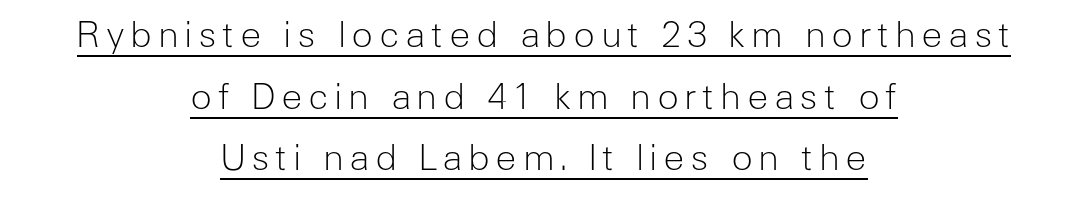
The image shows 36 px light sans-serif type, upright; set centered, line spacing 1.71x, underlined; low stroke contrast and a medium x-height.
